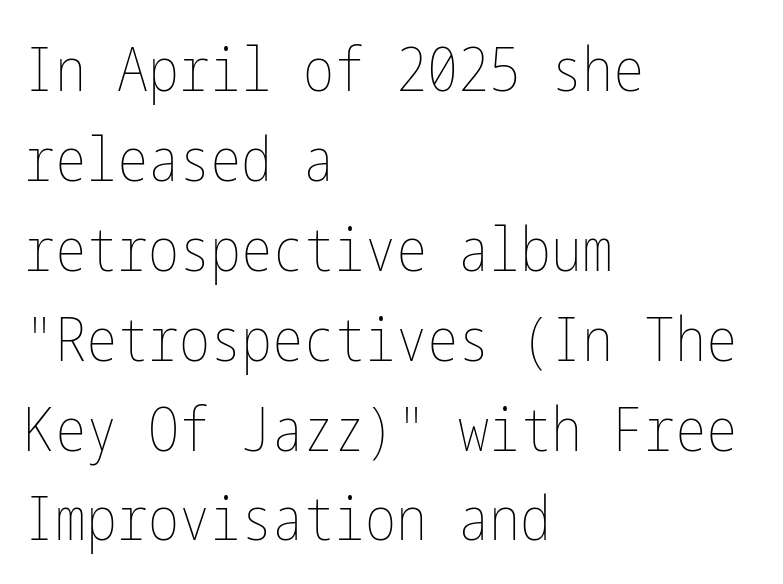
Q: Is the text bold? A: No.
Q: Is the text italic (slanted)? A: No, it is upright.
Q: Is the text underlined? A: No.
Q: How is the paragraph aligned? A: Left-aligned.
Q: Is the spacing between letters normal or unusually wide? A: Normal.
Q: Is the spacing between lines tight, normal or loose? A: Normal.
Q: Width (condensed, normal, or wide)? A: Condensed.
Q: Stroke contrast? A: Low.
Q: x-height? A: Medium.
